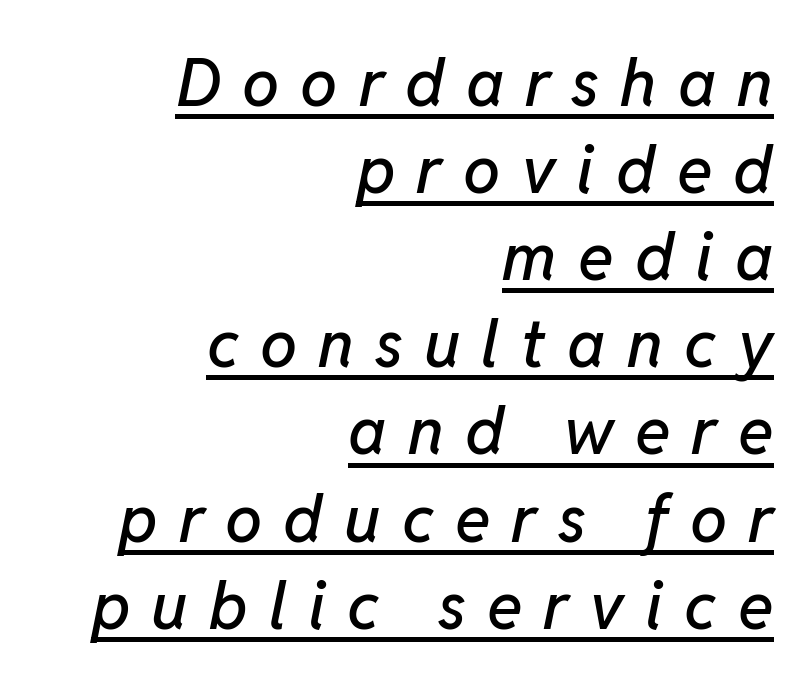
{"italic": "yes", "lean": "right", "slant_degrees": 11, "width": "normal", "stroke_contrast": "low", "x_height": "medium", "monospaced": "no", "underline": "yes", "align": "right", "line_spacing": "normal", "line_spacing_ratio": 1.32, "letter_spacing": "wide", "letter_spacing_em": 0.32, "glyph_px": 66}
